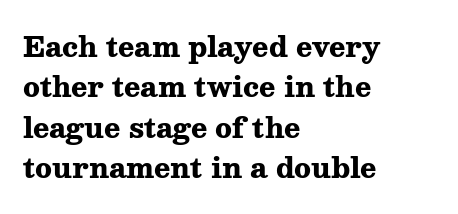
The image shows 27 px bold type, upright; set left-aligned, normal line spacing (1.5x), normal letter spacing, not underlined.
